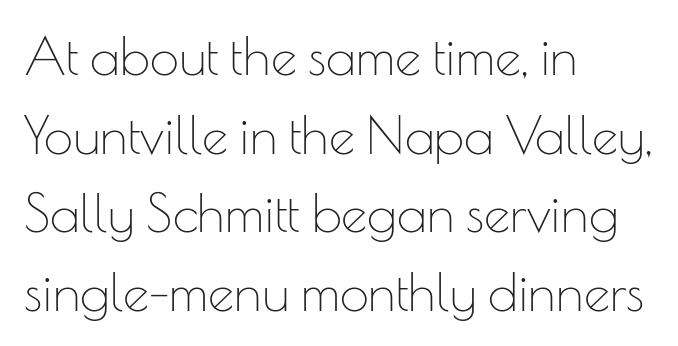
Each new line begins a customary step beneath the previous one. The face looks like a standard text weight, possibly lighter. A typesetter would call this proportional, since set widths differ per character. Each line starts at the same left margin while the right side varies. Note: no serifs on the glyphs.
